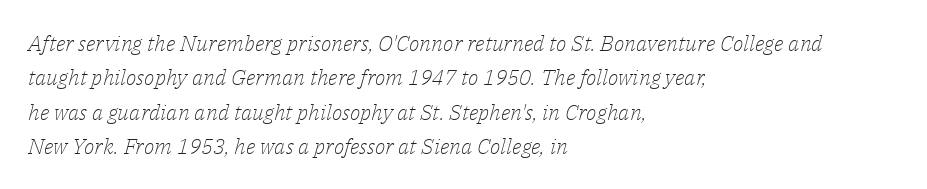
This rendering uses left alignment, leaving the right contour irregular. Weight: regular or lighter. Slanted lettering throughout. Is there much room between lines? A standard amount, neither cramped nor airy. The passage shown is not underscored anywhere. Here the glyphs are tracked normally, forming tight word shapes.
